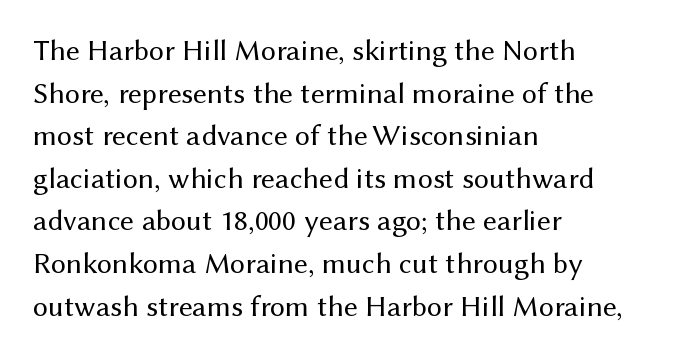
The block of text has a typical density, with ordinary space between rows. The area under the type is left untouched. Inter-character spacing is left at the font's built-in metrics. Do the letters lean? They stand straight. Type style note: lacks serifs. All the whitespace from short lines collects on the right.
